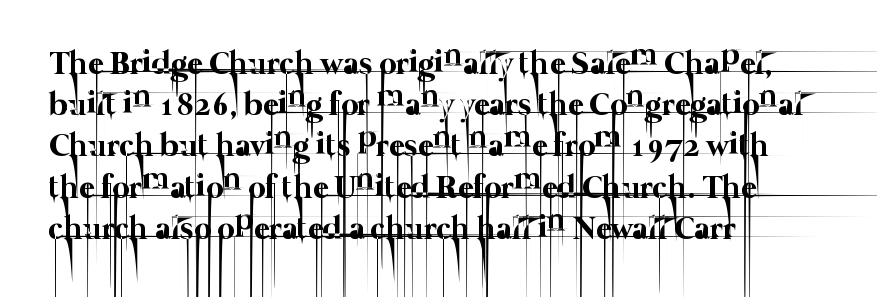
{"bold": "no", "weight": "thin", "width": "normal", "stroke_contrast": "low", "x_height": "medium", "monospaced": "no", "underline": "no", "align": "left", "line_spacing": "normal", "line_spacing_ratio": 1.25, "letter_spacing": "normal", "letter_spacing_em": 0.0, "glyph_px": 33}
